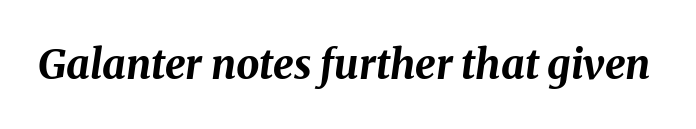
{"italic": "yes", "lean": "right", "slant_degrees": 8, "bold": "yes", "weight": "bold", "width": "normal", "stroke_contrast": "medium", "x_height": "medium", "monospaced": "no", "underline": "no", "letter_spacing": "normal", "letter_spacing_em": 0.0, "glyph_px": 41}
